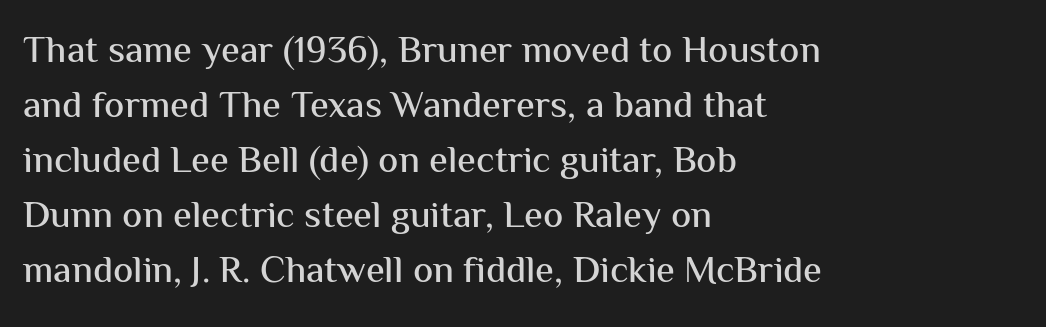
Evenly set lines give the paragraph a standard silhouette. Short and long lines alike share a common starting point at left. A sans-serif font was chosen for this passage. In terms of posture, this sample is upright. The horizontal fit of the characters is conventional and even.
